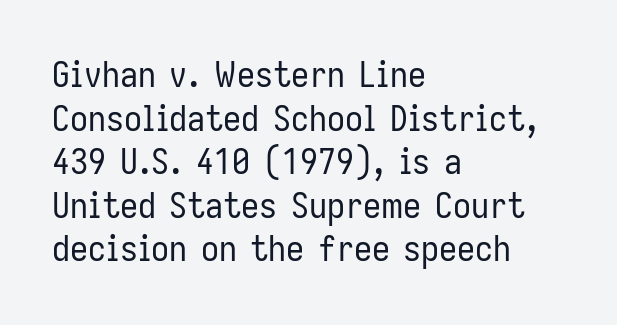
The image shows 36 px regular-weight, condensed sans-serif type, upright; set left-aligned, line spacing 1.21x, normal letter spacing, not underlined; low stroke contrast and a medium x-height.
